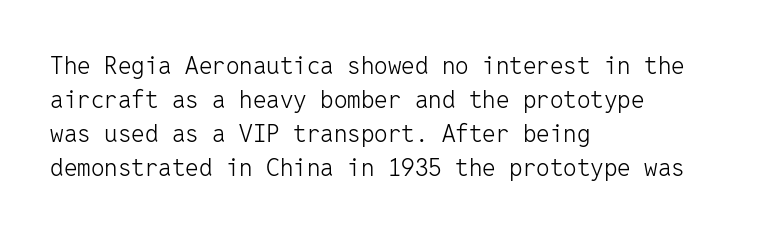
{"italic": "no", "bold": "no", "underline": "no", "align": "left", "line_spacing": "normal", "line_spacing_ratio": 1.42, "letter_spacing": "normal", "letter_spacing_em": 0.0, "glyph_px": 24}
